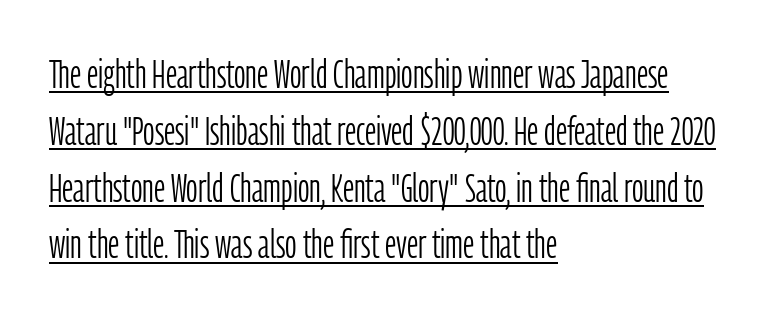
Q: Is the text bold? A: No.
Q: Is the text italic (slanted)? A: No, it is upright.
Q: Is the typeface a serif or a sans-serif typeface? A: Sans-serif.
Q: Is the text underlined? A: Yes.
Q: How is the paragraph aligned? A: Left-aligned.
Q: Is the spacing between letters normal or unusually wide? A: Normal.
Q: Is the spacing between lines tight, normal or loose? A: Normal.
Q: Width (condensed, normal, or wide)? A: Condensed.
Q: Stroke contrast? A: Low.
Q: x-height? A: Medium.
Q: Monospaced? A: No.
